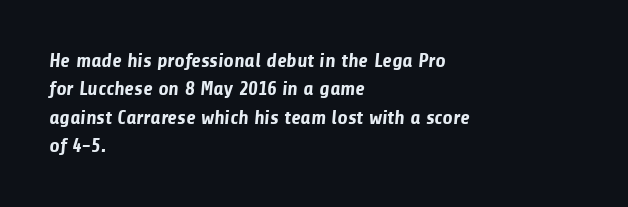
No extra tracking has been applied to these lines. Reading down the block, your eye returns to a fixed left position each line. Whoever set this chose a conventional vertical rhythm. Emphasis by weight is at full strength: bold.
